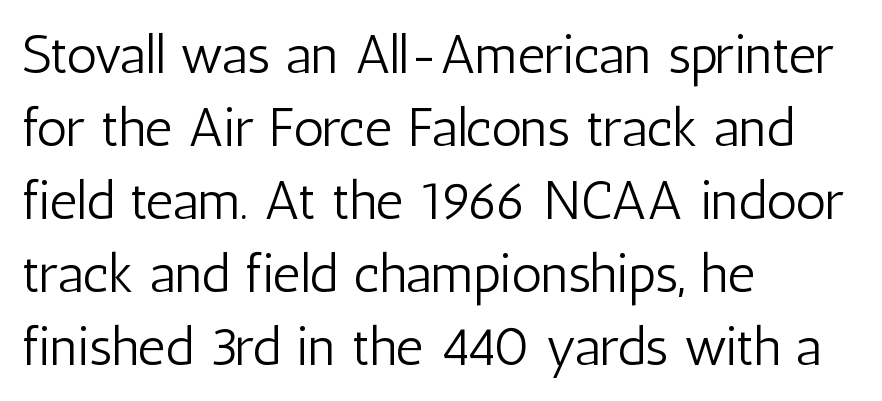
You could not count columns in this text — the font is proportionally spaced. Check the space under the baseline: it is left empty. The text block is weighted toward the left margin, trailing off unevenly rightward. Notice how the stems are strictly vertical — no italics here.
